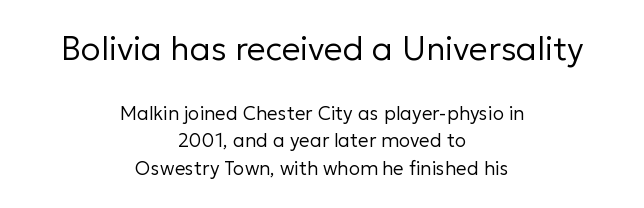
{"serif": "no", "italic": "no", "bold": "no", "weight": "regular", "width": "normal", "stroke_contrast": "low", "x_height": "medium", "monospaced": "no", "underline": "no", "align": "center", "line_spacing": "normal", "line_spacing_ratio": 1.44, "letter_spacing": "normal", "letter_spacing_em": 0.0, "larger_block": "first", "size_ratio": 1.74, "glyph_px": 33}
